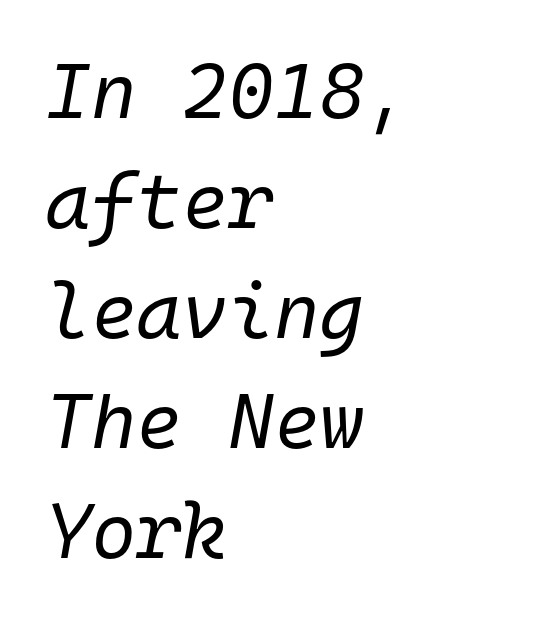
Q: Is the text bold? A: No.
Q: Is the text italic (slanted)? A: Yes, it leans right by about 10 degrees.
Q: Is the text underlined? A: No.
Q: How is the paragraph aligned? A: Left-aligned.
Q: Is the spacing between letters normal or unusually wide? A: Normal.
Q: Is the spacing between lines tight, normal or loose? A: Normal.
Q: Width (condensed, normal, or wide)? A: Normal.
Q: Stroke contrast? A: Low.
Q: x-height? A: Medium.
Q: Monospaced? A: Yes.
